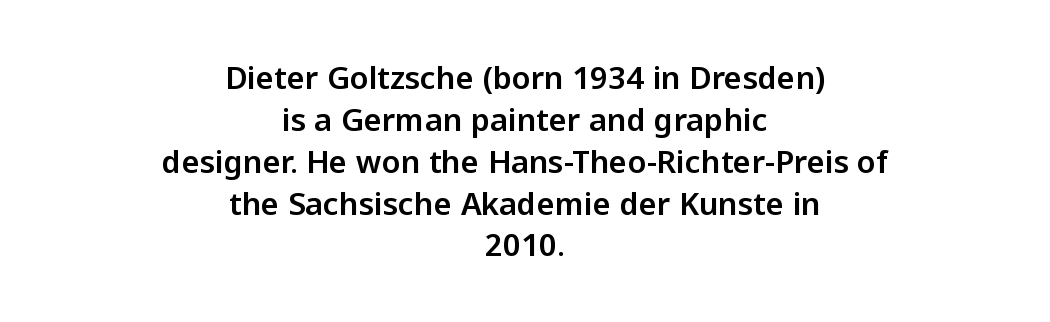
{"serif": "no", "italic": "no", "width": "normal", "stroke_contrast": "low", "x_height": "medium", "monospaced": "no", "underline": "no", "align": "center", "line_spacing": "normal", "line_spacing_ratio": 1.35, "letter_spacing": "normal", "letter_spacing_em": 0.0, "glyph_px": 31}
